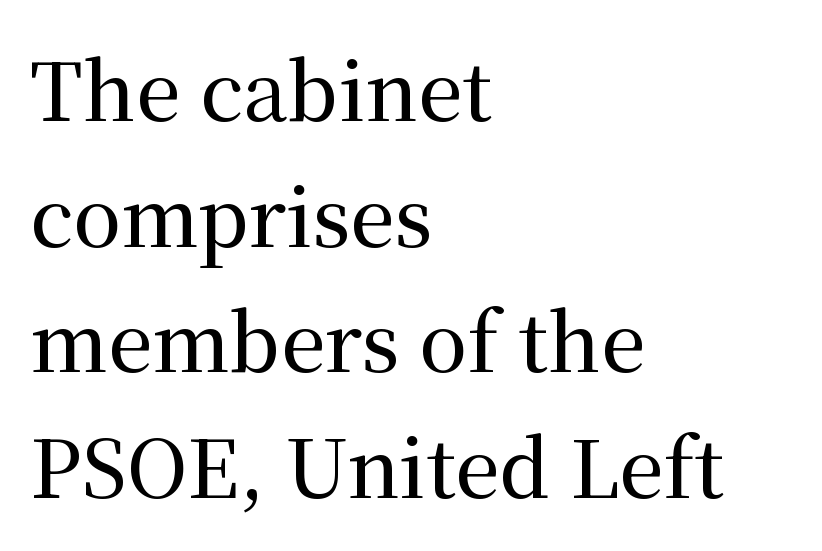
The image shows 79 px serif type, upright; set left-aligned, normal line spacing (1.59x), normal letter spacing, not underlined; medium stroke contrast and a medium x-height.
